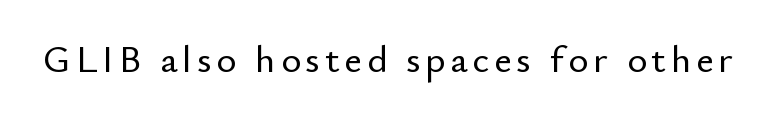
Q: Is the text italic (slanted)? A: No, it is upright.
Q: Is the typeface a serif or a sans-serif typeface? A: Sans-serif.
Q: Is the text underlined? A: No.
Q: Width (condensed, normal, or wide)? A: Normal.
Q: Stroke contrast? A: Low.
Q: x-height? A: Small.
Q: Monospaced? A: No.
